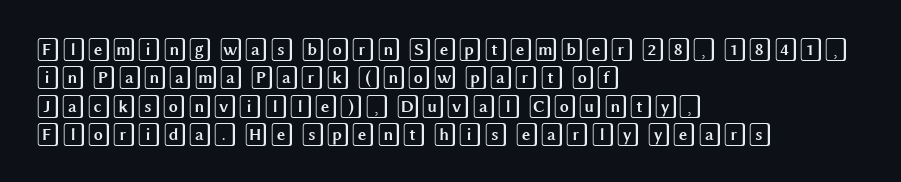
One-word summary of the alignment: left. These lines keep a tight, regular rhythm from letter to letter. Letters rest on an invisible, unmarked baseline. In terms of posture, this sample is upright.
